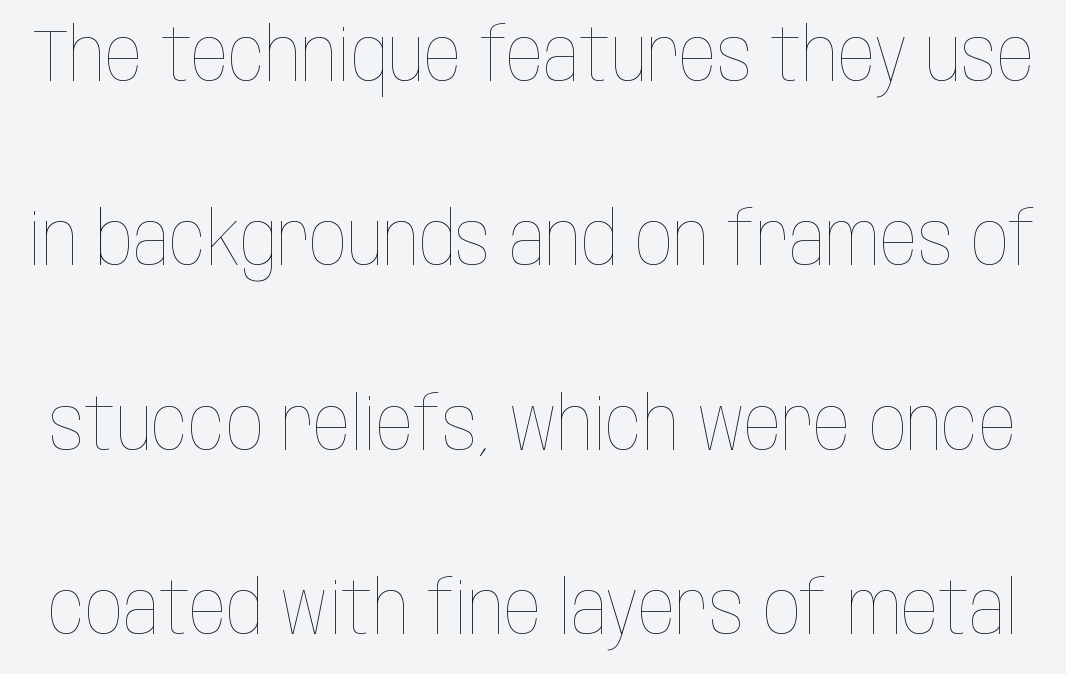
Q: Is the text bold? A: No.
Q: Is the text italic (slanted)? A: No, it is upright.
Q: Is the text underlined? A: No.
Q: Is the spacing between letters normal or unusually wide? A: Normal.
Q: Is the spacing between lines tight, normal or loose? A: Loose.
Q: Width (condensed, normal, or wide)? A: Condensed.
Q: Stroke contrast? A: Low.
Q: x-height? A: Large.
Q: Monospaced? A: No.
